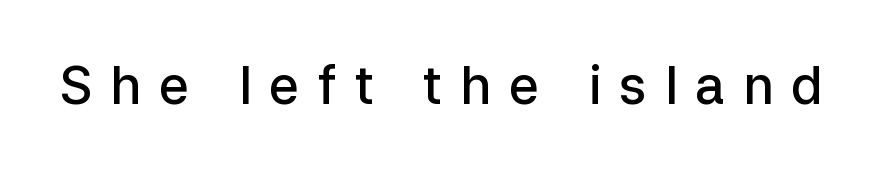
The image shows 52 px semibold sans-serif type, upright; set unusually wide letter spacing (+0.34 em), not underlined; low stroke contrast and a medium x-height.
